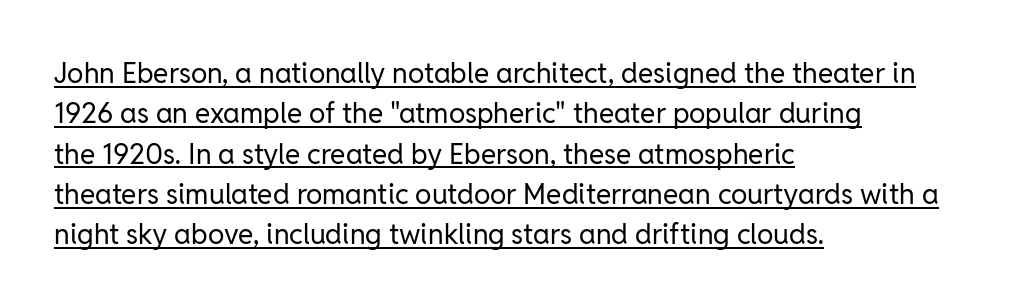
Q: Is the text bold? A: No.
Q: Is the text italic (slanted)? A: No, it is upright.
Q: Is the typeface a serif or a sans-serif typeface? A: Sans-serif.
Q: Is the text underlined? A: Yes.
Q: How is the paragraph aligned? A: Left-aligned.
Q: Is the spacing between letters normal or unusually wide? A: Normal.
Q: Is the spacing between lines tight, normal or loose? A: Normal.
Q: Width (condensed, normal, or wide)? A: Normal.
Q: Stroke contrast? A: Low.
Q: x-height? A: Medium.
Q: Monospaced? A: No.
